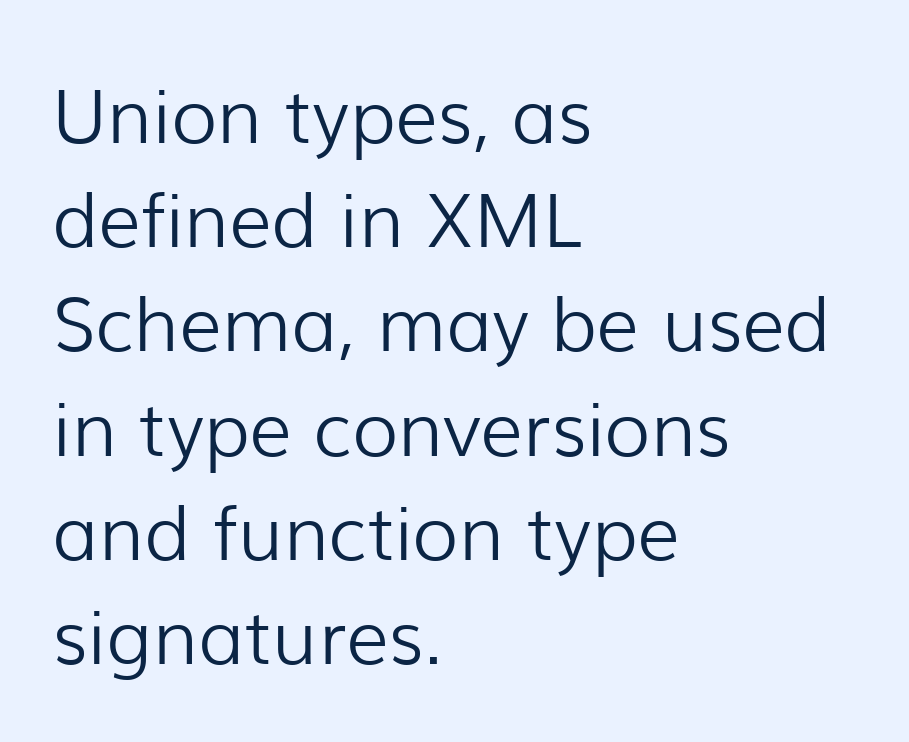
Horizontal bands of white between lines are of average thickness. Has an underline been added? It has not. You could call the tracking neutral — neither tight nor loose. Horizontally, the lines are justified to the leading edge only. Is there any slant? The stems are plumb. Weight: not bold — regular or lighter.
